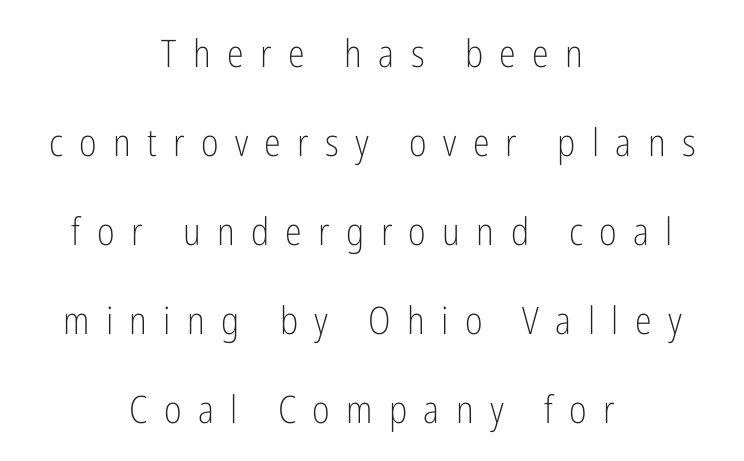
The image shows 38 px light, condensed sans-serif type, upright; set centered, loose line spacing (2.34x), unusually wide letter spacing (+0.43 em), not underlined; low stroke contrast and a medium x-height.
